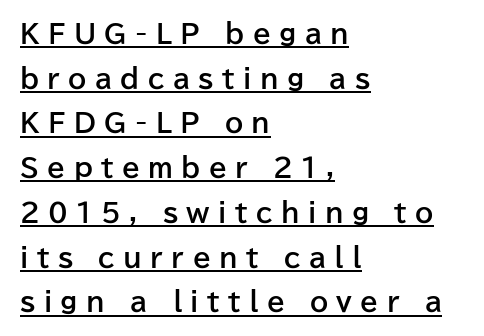
Q: Is the text bold? A: Yes.
Q: Is the text italic (slanted)? A: No, it is upright.
Q: Is the text underlined? A: Yes.
Q: How is the paragraph aligned? A: Left-aligned.
Q: Is the spacing between letters normal or unusually wide? A: Unusually wide.
